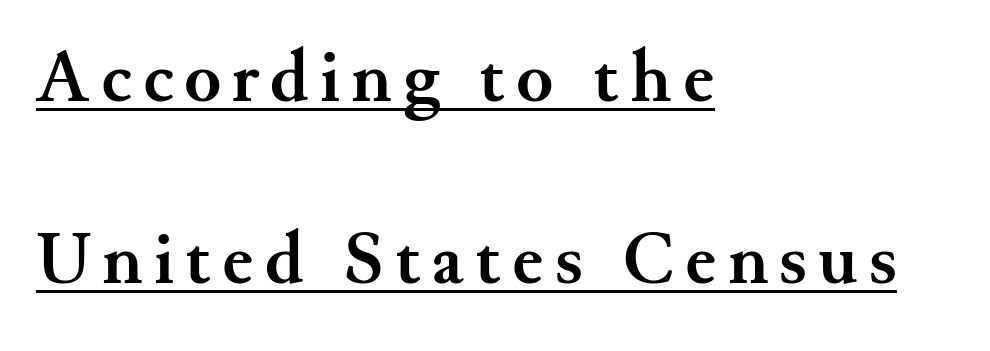
A great deal of white space separates one row of letters from the next. Underline: present. Each line starts at the same left margin while the right side varies. You could not count columns in this text — the font is proportionally spaced. The letters stand upright; this is a roman face.
